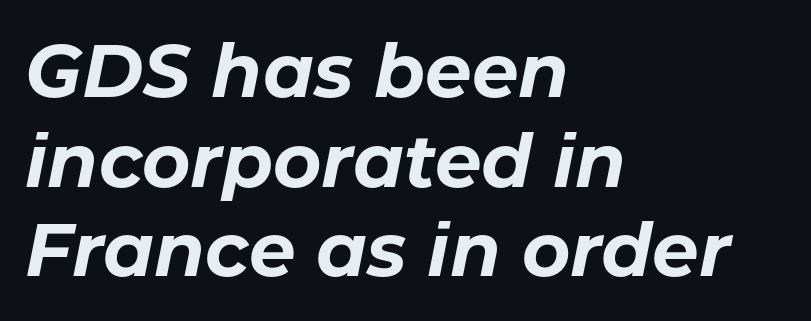
Strokes here are thick enough to call this a true bold. Underline: absent. Here the designer chose a conventional face with non-uniform glyph widths. A classic flush-left, rag-right setting is used for this passage. The horizontal fit of the characters is conventional and even.
